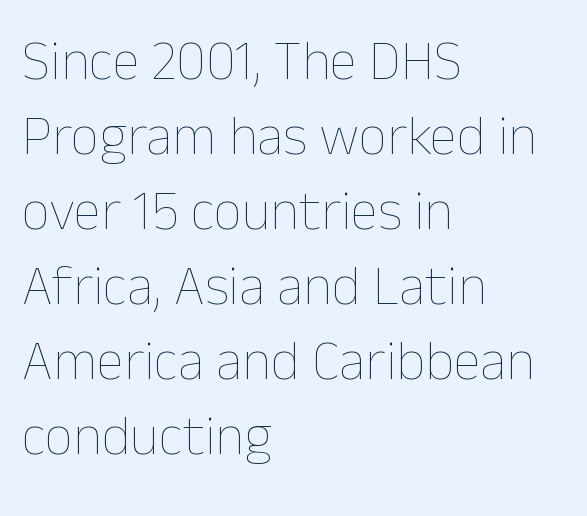
The image shows 56 px thin type, upright; set left-aligned, normal line spacing (1.34x), normal letter spacing, not underlined; low stroke contrast and a medium x-height.
